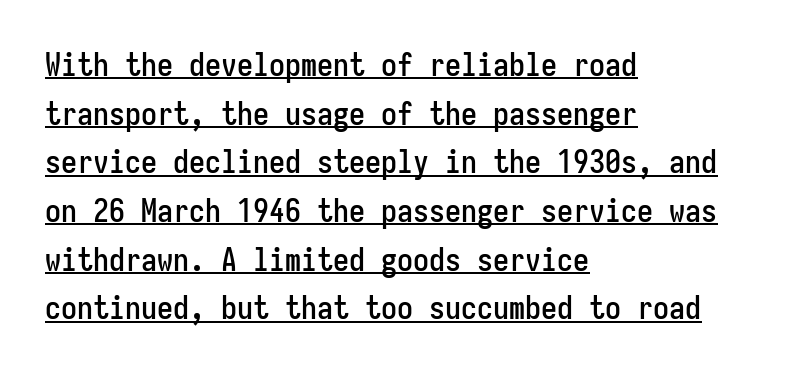
A typesetter would label this face a sans. The rendering uses typewriter-style spacing with identical character cells. Tracking value appears to be zero — textbook default spacing. The rows are spaced the way most documents space them. The compositor pushed each line to the left boundary.
